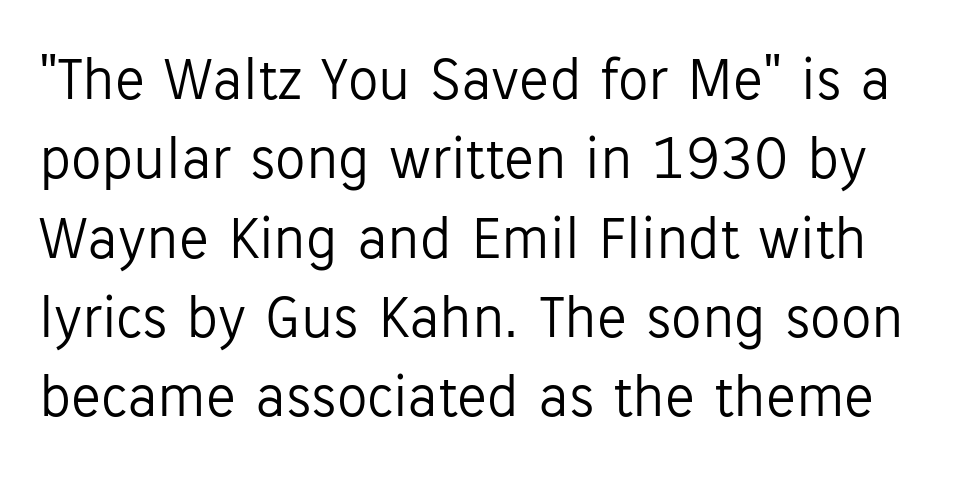
{"serif": "no", "italic": "no", "bold": "no", "weight": "light", "width": "normal", "stroke_contrast": "low", "x_height": "medium", "monospaced": "no", "underline": "no", "line_spacing": "normal", "line_spacing_ratio": 1.3, "letter_spacing": "normal", "letter_spacing_em": 0.0, "glyph_px": 61}
